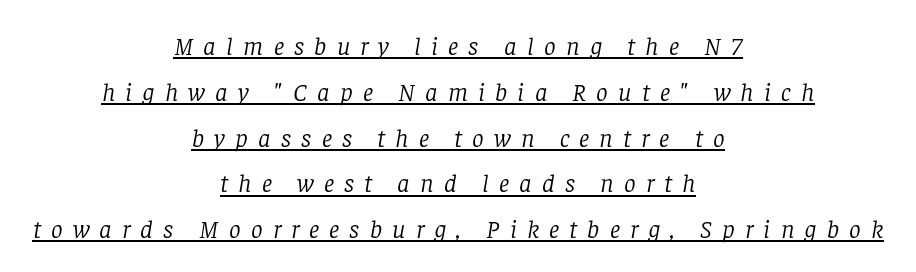
The image shows 26 px text type, italic (leaning right); set centered, line spacing 1.76x, unusually wide letter spacing (+0.39 em), underlined.
